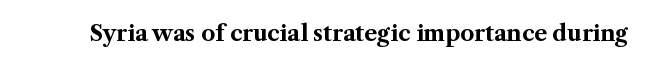
The image shows 22 px bold type, upright; set normal letter spacing, not underlined.
